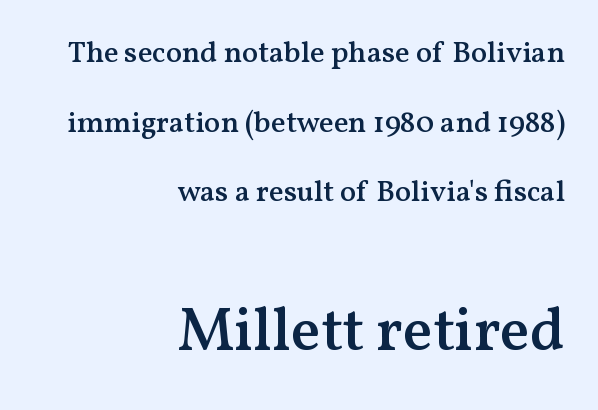
Line endings align vertically; line beginnings do not. Is the letter spacing exaggerated? No — it looks like the ordinary default. The glyphs are unaccompanied by any horizontal stroke below them. Each new line begins a long way beneath the previous one. This layout puts the modest block above and the oversized block below.
